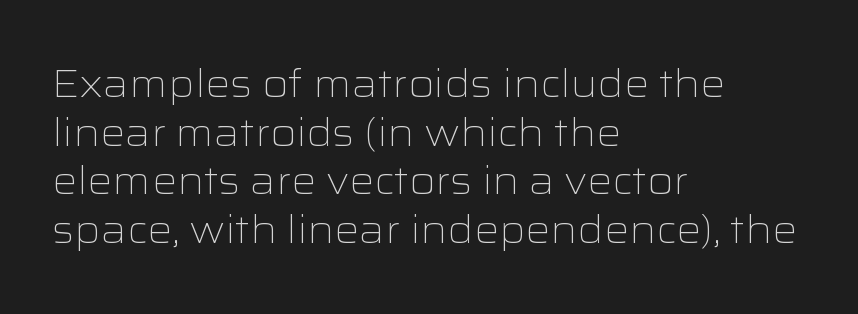
{"serif": "no", "italic": "no", "bold": "no", "weight": "light", "width": "wide", "stroke_contrast": "low", "x_height": "medium", "monospaced": "no", "underline": "no", "align": "left", "line_spacing": "normal", "line_spacing_ratio": 1.25, "letter_spacing": "normal", "letter_spacing_em": 0.0, "glyph_px": 39}
